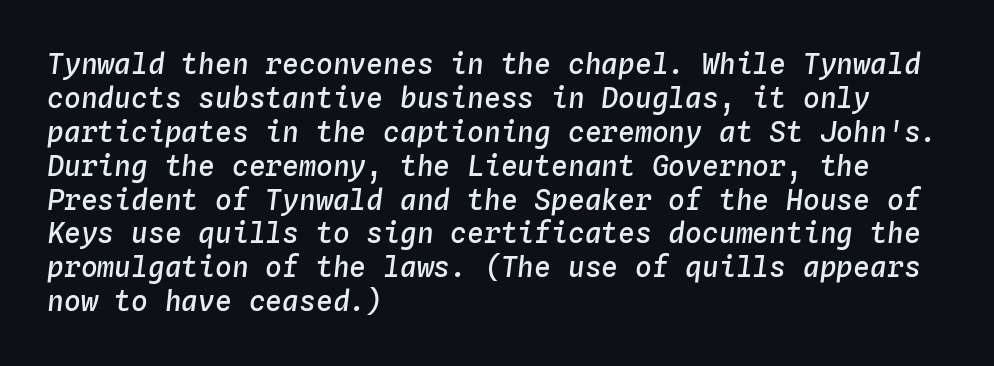
The image shows 28 px semibold type, italic (leaning right), monospaced; set left-aligned, line spacing 1.21x, normal letter spacing, not underlined; low stroke contrast and a medium x-height.
